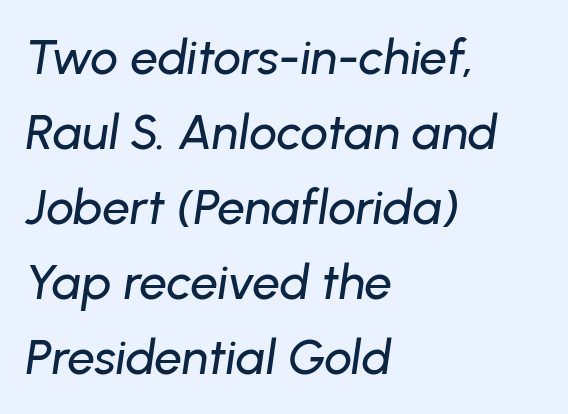
The space beneath each line is pristine and unruled. These lines stack with their left ends in a neat column. These lines are rendered in a variable-pitch font. A typesetter would call this zero additional tracking. Compared with ordinary roman type, these characters are visibly tilted.
